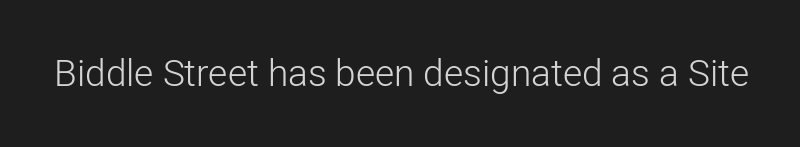
Unmarked baselines from the first word to the last. This is not heavy type; no bold has been used. The font's upright variant was chosen for this text. There is no visible air inserted between adjacent glyphs. These lines are rendered in a variable-pitch font. The characters display no serif detailing; their extremities are plain.
